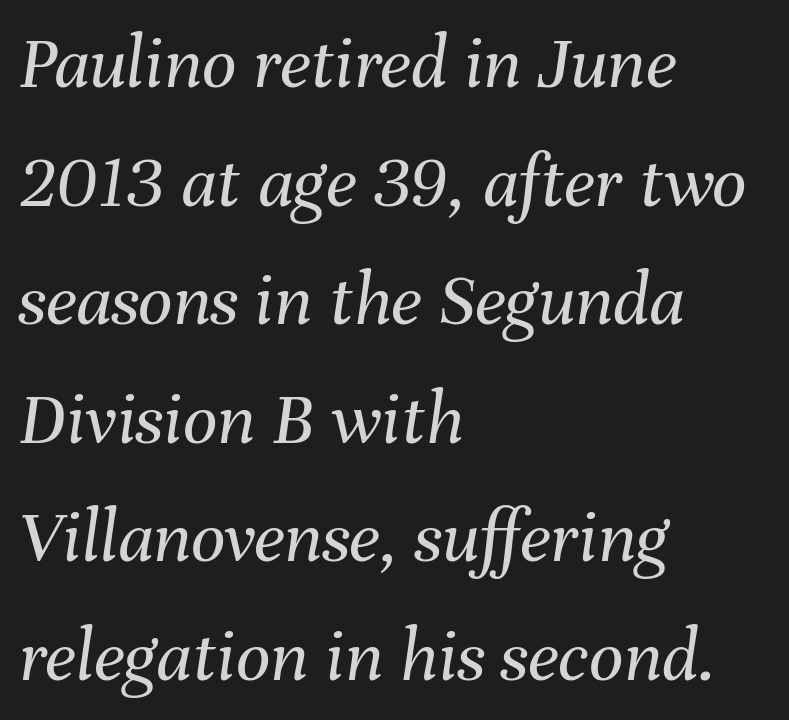
The image shows 76 px regular-weight type, italic (leaning right); set left-aligned, normal line spacing (1.56x), normal letter spacing, not underlined; medium stroke contrast and a medium x-height.
